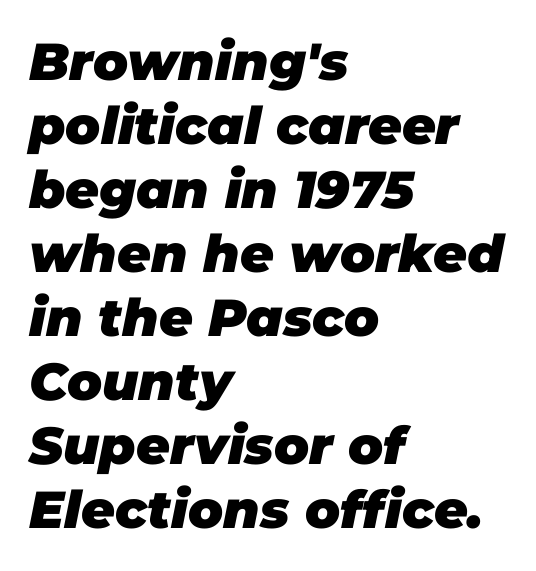
{"italic": "yes", "lean": "right", "slant_degrees": 11, "bold": "yes", "weight": "heavy", "width": "normal", "stroke_contrast": "low", "x_height": "large", "monospaced": "no", "underline": "no", "align": "left", "line_spacing_ratio": 1.23, "letter_spacing": "normal", "letter_spacing_em": 0.0, "glyph_px": 52}
